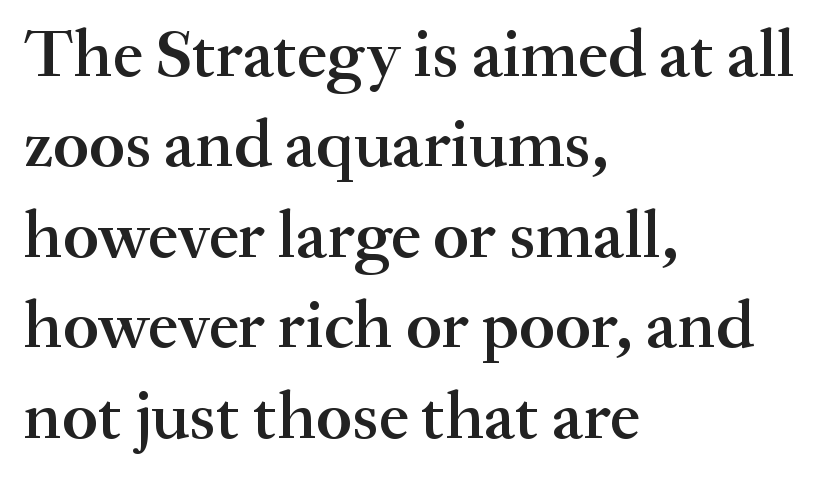
Q: Is the text bold? A: Semi-bold.
Q: Is the text italic (slanted)? A: No, it is upright.
Q: Is the typeface a serif or a sans-serif typeface? A: Serif.
Q: Is the text underlined? A: No.
Q: How is the paragraph aligned? A: Left-aligned.
Q: Is the spacing between letters normal or unusually wide? A: Normal.
Q: Is the spacing between lines tight, normal or loose? A: Normal.
Q: Width (condensed, normal, or wide)? A: Normal.
Q: Stroke contrast? A: Medium.
Q: x-height? A: Small.
Q: Monospaced? A: No.
